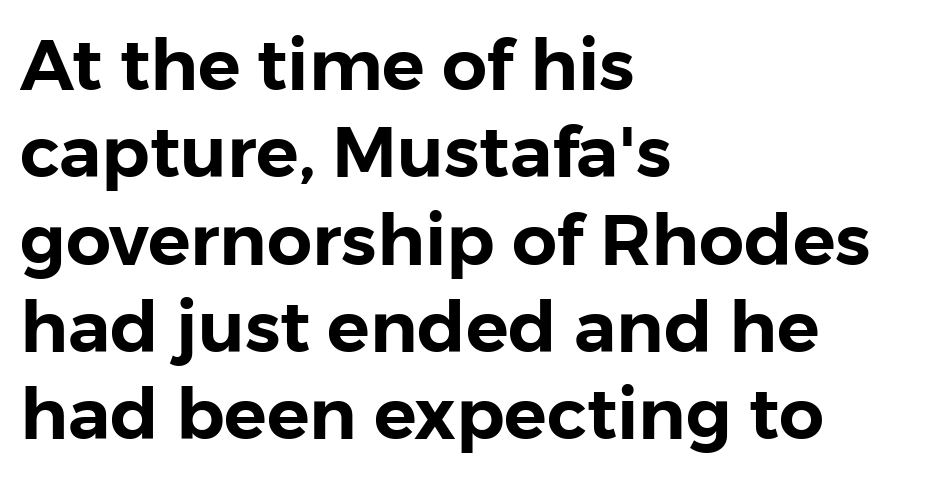
The image shows 71 px sans-serif type, upright; set left-aligned, line spacing 1.23x, normal letter spacing, not underlined; low stroke contrast and a medium x-height.
